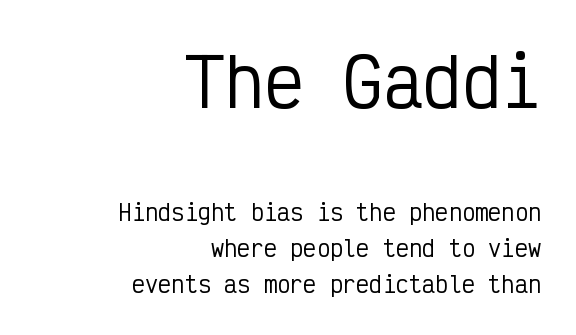
Q: Is the text italic (slanted)? A: No, it is upright.
Q: Is the typeface a serif or a sans-serif typeface? A: Sans-serif.
Q: Is the text underlined? A: No.
Q: How is the paragraph aligned? A: Right-aligned.
Q: Is the spacing between letters normal or unusually wide? A: Normal.
Q: Is the spacing between lines tight, normal or loose? A: Normal.
Q: Which block of text is set in a larger size, the first (top) or the second (bottom)? A: The first (top) one.
Q: Width (condensed, normal, or wide)? A: Condensed.
Q: Stroke contrast? A: Low.
Q: x-height? A: Medium.
Q: Monospaced? A: Yes.
